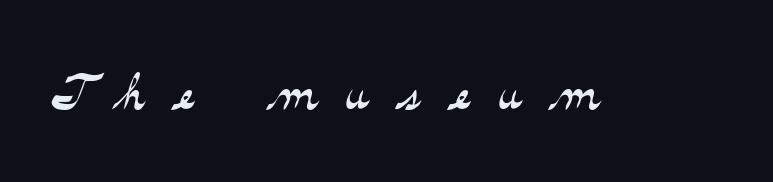
Q: Is the text bold? A: No.
Q: Is the text italic (slanted)? A: Yes.
Q: Is the typeface a serif or a sans-serif typeface? A: Serif.
Q: Is the text underlined? A: No.
Q: Is the spacing between letters normal or unusually wide? A: Unusually wide.
Q: Width (condensed, normal, or wide)? A: Wide.
Q: Stroke contrast? A: Medium.
Q: x-height? A: Small.
Q: Monospaced? A: No.
